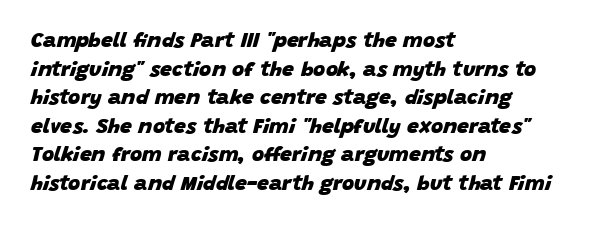
The image shows 21 px bold type, italic (leaning right); set left-aligned, normal line spacing (1.36x), normal letter spacing, not underlined.
